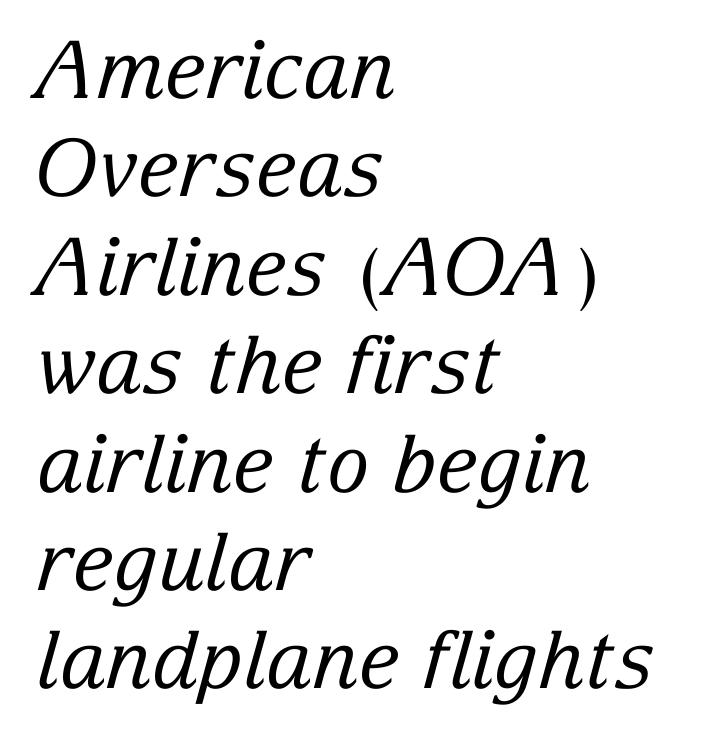
The passage shown leans; its letterforms are oblique. The weight would be labelled regular, book, light, or lighter still. The glyphs in this specimen are seriffed. Does extra space separate the letters? No, they use regular spacing. The paragraph shown leans on its left margin.
